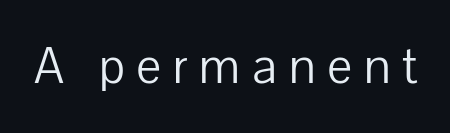
The image shows 53 px light sans-serif type, upright; set unusually wide letter spacing (+0.22 em), not underlined; low stroke contrast and a medium x-height.
